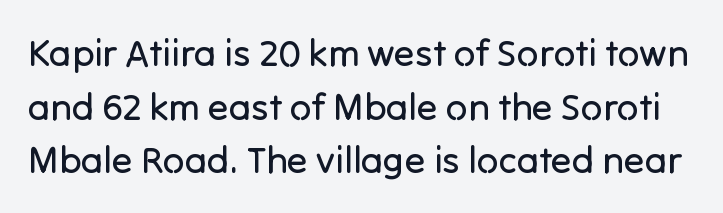
The image shows 38 px regular-weight sans-serif type, upright; set normal line spacing (1.41x), normal letter spacing, not underlined; low stroke contrast and a medium x-height.
